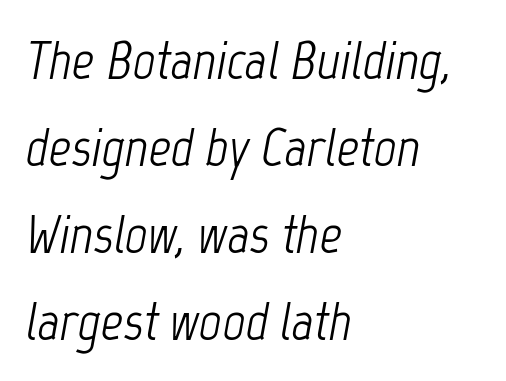
The image shows 55 px light, condensed type, italic (leaning right); set left-aligned, normal line spacing (1.58x), normal letter spacing, not underlined; low stroke contrast and a medium x-height.
